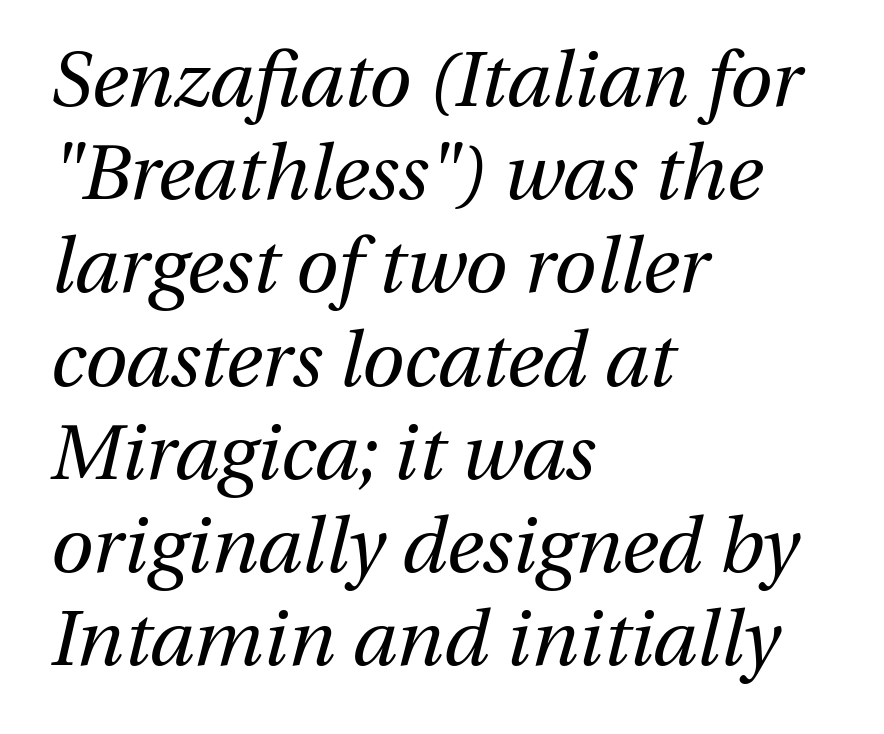
Q: Is the text bold? A: No.
Q: Is the text italic (slanted)? A: Yes, it leans right by about 13 degrees.
Q: Is the text underlined? A: No.
Q: How is the paragraph aligned? A: Left-aligned.
Q: Is the spacing between letters normal or unusually wide? A: Normal.
Q: Width (condensed, normal, or wide)? A: Normal.
Q: Stroke contrast? A: Medium.
Q: x-height? A: Medium.
Q: Monospaced? A: No.
